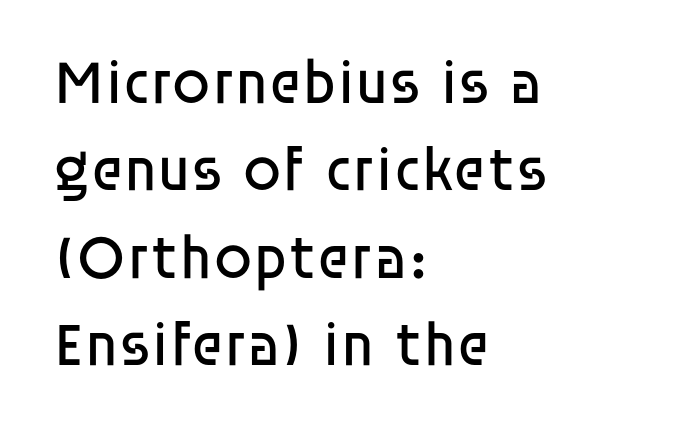
Honestly, the row spacing looks completely unremarkable. Ascenders rise straight up at ninety degrees. Does the type have serifs? No, each stem ends abruptly. Underline: absent. Each word holds together tightly as a unit, with standard inter-letter gaps. Note the varied advance widths — an 'i' is clearly narrower than an 'm'.
